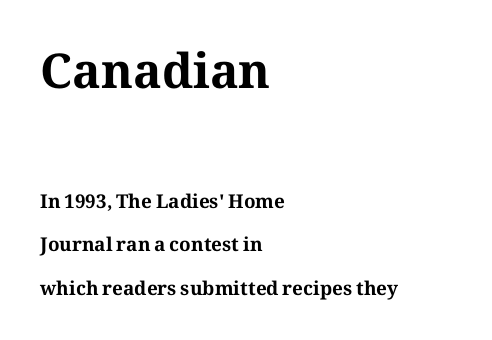
The passage shown is typed in a proportional face where columns would drift. The space directly below the letters is spotless. Set as a true bold cut, around the 700 mark. Horizontally, the lines are justified to the leading edge only. Quick note: interline space is abundant. Italic? Not at all — the glyphs are vertical.
